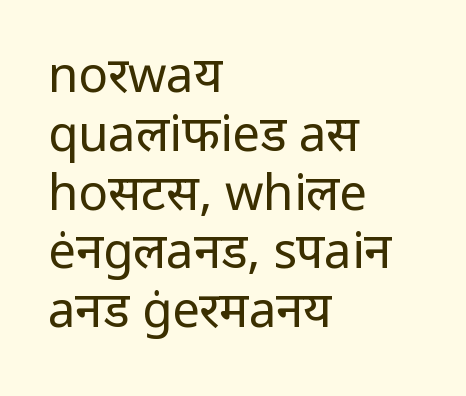
Q: Is the text bold? A: No.
Q: Is the text italic (slanted)? A: No, it is upright.
Q: Is the typeface a serif or a sans-serif typeface? A: Sans-serif.
Q: Is the text underlined? A: No.
Q: How is the paragraph aligned? A: Left-aligned.
Q: Is the spacing between letters normal or unusually wide? A: Normal.
Q: Width (condensed, normal, or wide)? A: Normal.
Q: Stroke contrast? A: Low.
Q: x-height? A: Medium.
Q: Monospaced? A: No.
